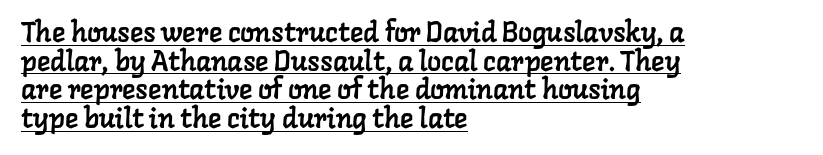
Q: Is the typeface a serif or a sans-serif typeface? A: Serif.
Q: Is the text underlined? A: Yes.
Q: How is the paragraph aligned? A: Left-aligned.
Q: Is the spacing between letters normal or unusually wide? A: Normal.
Q: Is the spacing between lines tight, normal or loose? A: Tight.
Q: Width (condensed, normal, or wide)? A: Normal.
Q: Stroke contrast? A: Low.
Q: x-height? A: Medium.
Q: Monospaced? A: No.
